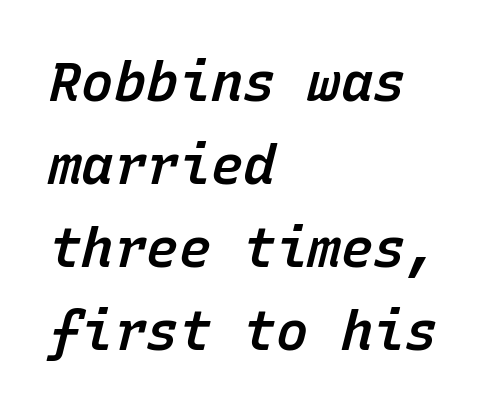
The image shows 54 px semibold type, italic (leaning right), monospaced; set left-aligned, normal line spacing (1.54x), normal letter spacing, not underlined; low stroke contrast and a medium x-height.
